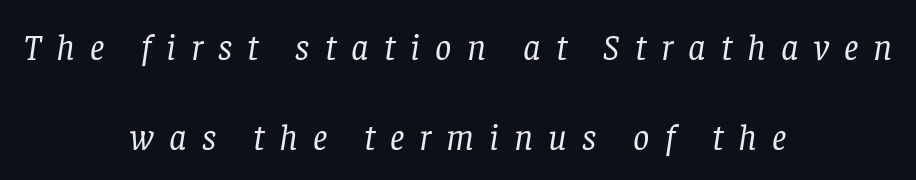
The image shows 36 px regular-weight serif type, italic (leaning right); set centered, loose line spacing (2.5x), unusually wide letter spacing (+0.42 em), not underlined; low stroke contrast and a large x-height.
